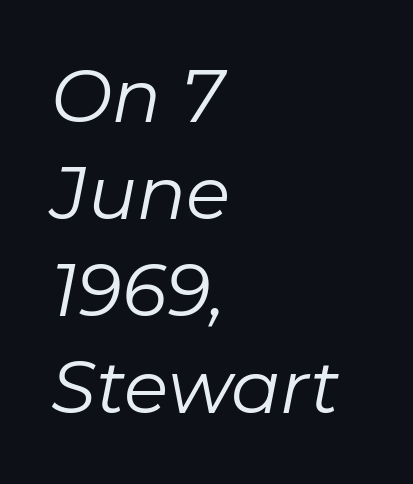
{"italic": "yes", "lean": "right", "slant_degrees": 11, "bold": "no", "weight": "regular", "width": "normal", "stroke_contrast": "low", "x_height": "medium", "monospaced": "no", "underline": "no", "align": "left", "line_spacing": "normal", "line_spacing_ratio": 1.33, "letter_spacing": "normal", "letter_spacing_em": 0.0, "glyph_px": 73}
